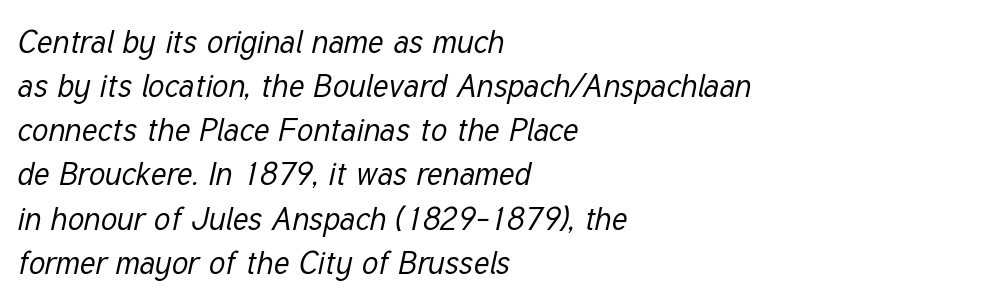
Q: Is the text bold? A: No.
Q: Is the text italic (slanted)? A: Yes, it leans right by about 12 degrees.
Q: Is the text underlined? A: No.
Q: How is the paragraph aligned? A: Left-aligned.
Q: Is the spacing between letters normal or unusually wide? A: Normal.
Q: Is the spacing between lines tight, normal or loose? A: Normal.
Q: Width (condensed, normal, or wide)? A: Condensed.
Q: Stroke contrast? A: Low.
Q: x-height? A: Medium.
Q: Monospaced? A: No.
